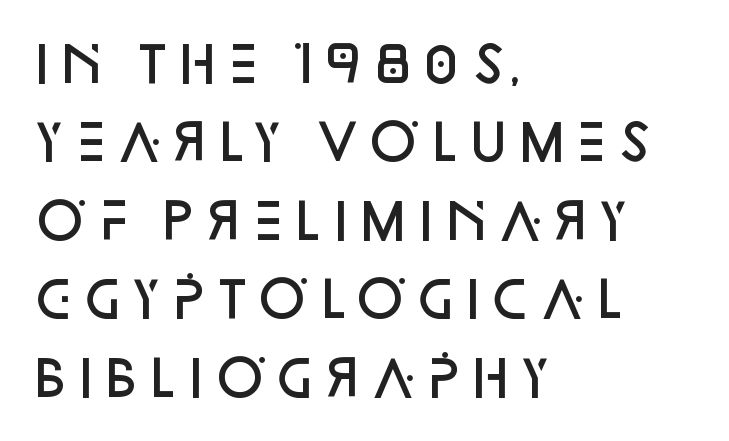
The image shows 49 px semibold sans-serif type, upright; set left-aligned, normal line spacing (1.6x), normal letter spacing, not underlined; low stroke contrast and a large x-height.
